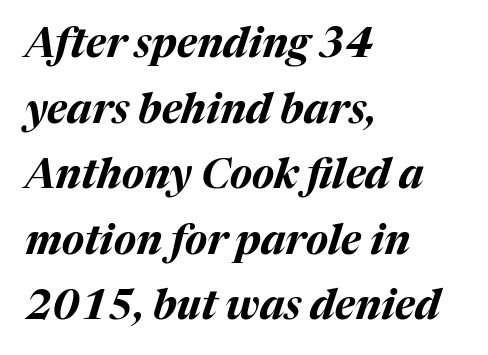
Thick stems and heavy bowls — unmistakably bold. Summary of vertical rhythm: regular, with standard interline spacing. The rendering uses natural spacing where letterforms have individual widths. A typesetter would mark this as italic.
